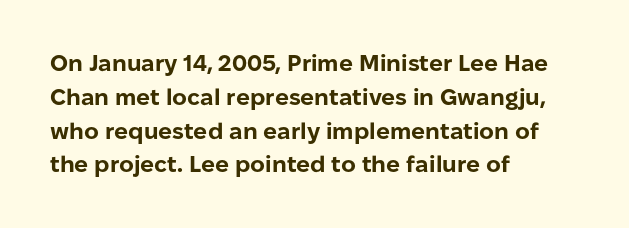
The image shows 23 px bold type, upright; set left-aligned, normal line spacing (1.47x), normal letter spacing, not underlined.
